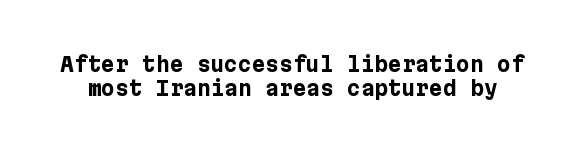
{"italic": "no", "bold": "yes", "underline": "no", "line_spacing": "tight", "line_spacing_ratio": 1.13, "letter_spacing": "normal", "letter_spacing_em": 0.0, "glyph_px": 21}
